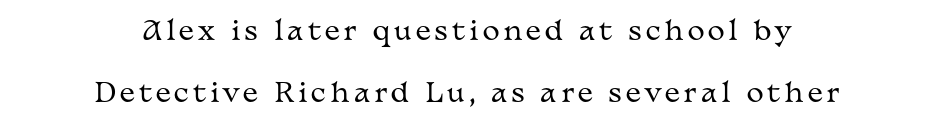
Q: Is the text bold? A: No.
Q: Is the text italic (slanted)? A: No, it is upright.
Q: Is the text underlined? A: No.
Q: How is the paragraph aligned? A: Centered.
Q: Is the spacing between lines tight, normal or loose? A: Loose.
